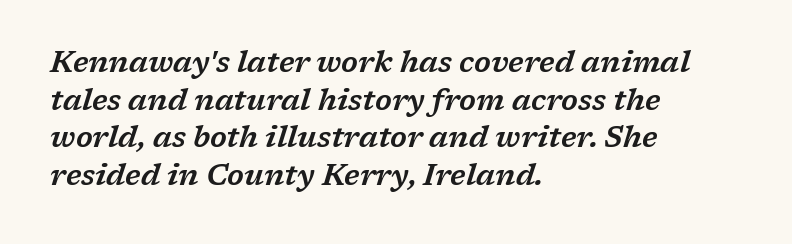
{"serif": "yes", "italic": "yes", "lean": "right", "slant_degrees": 17, "width": "wide", "stroke_contrast": "low", "x_height": "medium", "monospaced": "no", "underline": "no", "align": "left", "line_spacing": "normal", "line_spacing_ratio": 1.3, "letter_spacing": "normal", "letter_spacing_em": 0.0, "glyph_px": 29}
